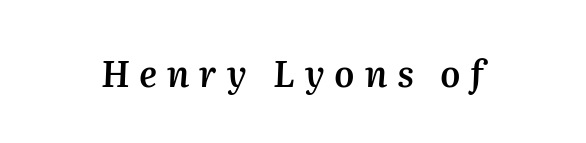
The image shows 36 px semibold type, italic (leaning right); set unusually wide letter spacing (+0.27 em), not underlined; medium stroke contrast and a medium x-height.
